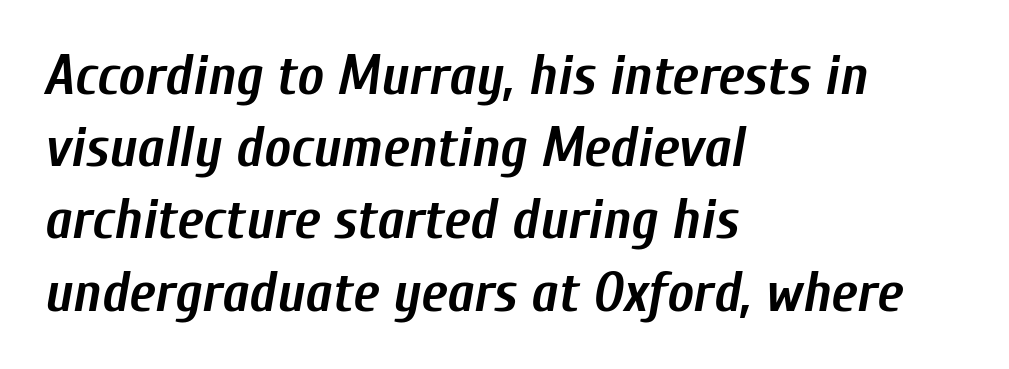
Q: Is the text bold? A: Yes.
Q: Is the text italic (slanted)? A: Yes, it leans right by about 10 degrees.
Q: Is the text underlined? A: No.
Q: How is the paragraph aligned? A: Left-aligned.
Q: Is the spacing between letters normal or unusually wide? A: Normal.
Q: Is the spacing between lines tight, normal or loose? A: Normal.
Q: Width (condensed, normal, or wide)? A: Condensed.
Q: Stroke contrast? A: Low.
Q: x-height? A: Medium.
Q: Monospaced? A: No.
